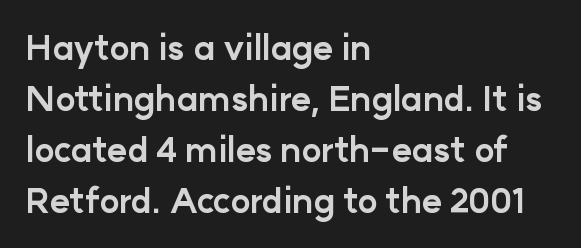
{"serif": "no", "italic": "no", "bold": "yes", "weight": "bold", "width": "normal", "stroke_contrast": "low", "x_height": "medium", "monospaced": "no", "underline": "no", "align": "left", "line_spacing": "normal", "line_spacing_ratio": 1.5, "letter_spacing": "normal", "letter_spacing_em": 0.0, "glyph_px": 34}
